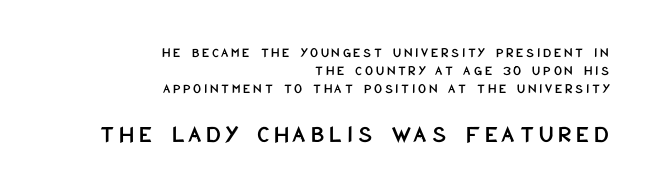
The image shows 25 px text type, upright; set right-aligned, normal line spacing (1.29x), not underlined; the second (bottom) block is 1.79x larger.
